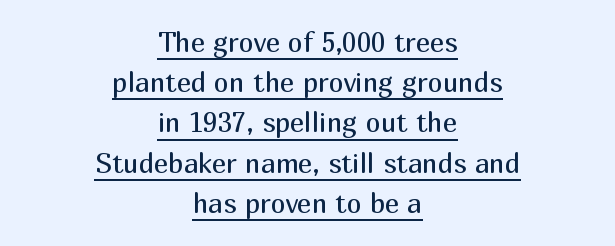
Q: Is the text bold? A: No.
Q: Is the text italic (slanted)? A: No, it is upright.
Q: Is the text underlined? A: Yes.
Q: How is the paragraph aligned? A: Centered.
Q: Is the spacing between letters normal or unusually wide? A: Normal.
Q: Is the spacing between lines tight, normal or loose? A: Normal.
